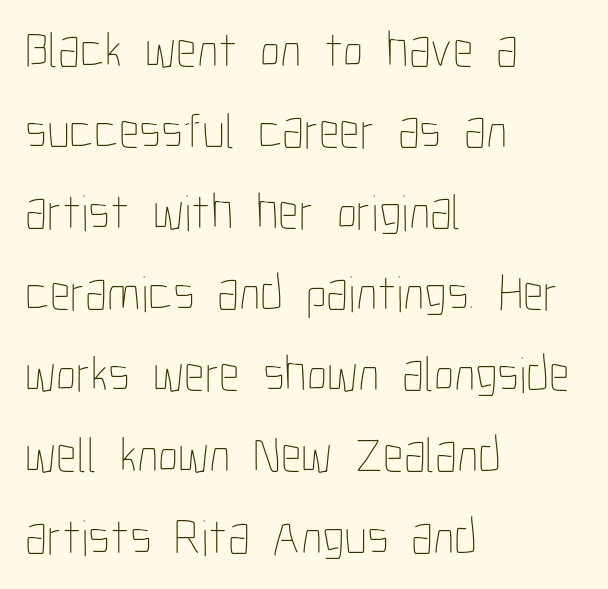
{"italic": "no", "bold": "no", "weight": "thin", "width": "condensed", "stroke_contrast": "low", "x_height": "medium", "monospaced": "no", "underline": "no", "align": "left", "line_spacing": "normal", "line_spacing_ratio": 1.59, "letter_spacing": "normal", "letter_spacing_em": 0.0, "glyph_px": 51}
